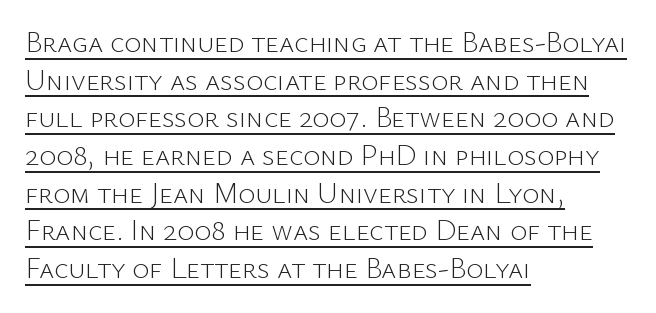
Q: Is the text bold? A: No.
Q: Is the text italic (slanted)? A: No, it is upright.
Q: Is the typeface a serif or a sans-serif typeface? A: Sans-serif.
Q: Is the text underlined? A: Yes.
Q: How is the paragraph aligned? A: Left-aligned.
Q: Is the spacing between letters normal or unusually wide? A: Normal.
Q: Is the spacing between lines tight, normal or loose? A: Normal.
Q: Width (condensed, normal, or wide)? A: Normal.
Q: Stroke contrast? A: Low.
Q: x-height? A: Medium.
Q: Monospaced? A: No.
